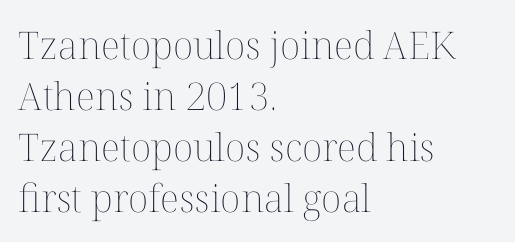
The space between consecutive lines is moderate. Words appear dense and cohesive because spacing is normal. The passage shown is not underscored anywhere. Is the type heavy? It reads as light-to-regular instead. The passage shown is typed in a proportional face where columns would drift. This is the regular roman posture of the typeface.
